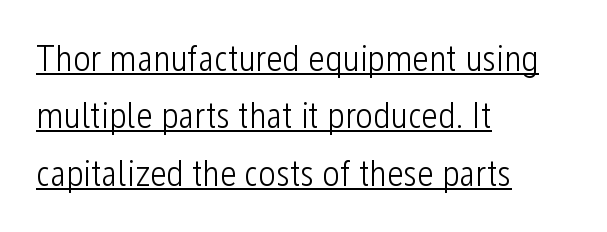
Q: Is the text bold? A: No.
Q: Is the text italic (slanted)? A: No, it is upright.
Q: Is the typeface a serif or a sans-serif typeface? A: Sans-serif.
Q: Is the text underlined? A: Yes.
Q: How is the paragraph aligned? A: Left-aligned.
Q: Is the spacing between letters normal or unusually wide? A: Normal.
Q: Is the spacing between lines tight, normal or loose? A: Normal.
Q: Width (condensed, normal, or wide)? A: Condensed.
Q: Stroke contrast? A: Low.
Q: x-height? A: Medium.
Q: Monospaced? A: No.
